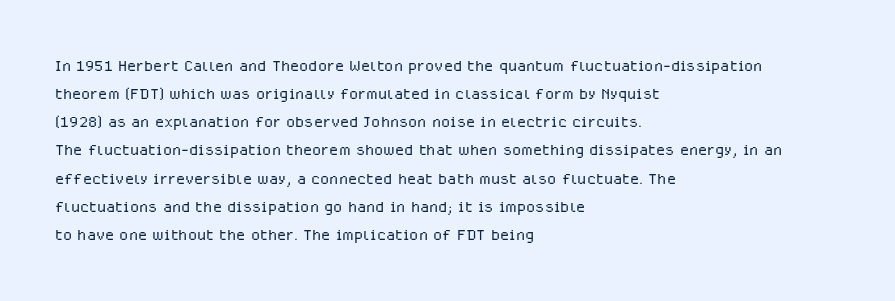
{"italic": "no", "bold": "no", "underline": "no", "align": "left", "line_spacing": "normal", "line_spacing_ratio": 1.34, "letter_spacing": "normal", "letter_spacing_em": 0.0, "glyph_px": 21}
